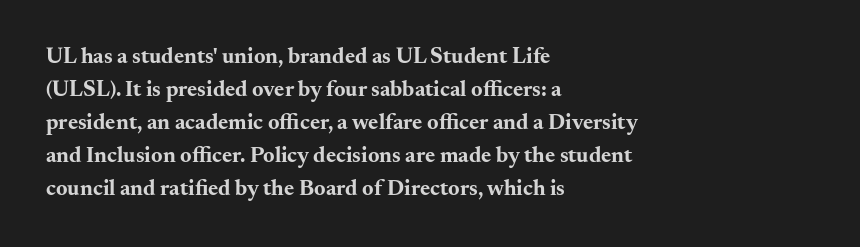
You'd pick this weight for a headline — it's a proper bold. The lettering holds an erect, upright posture throughout. Glance below the letters and you will spot only blank space. Layout note: lines flush left. Characters follow at the spacing the type designer built in. These lines sit exactly where default settings would place them.
